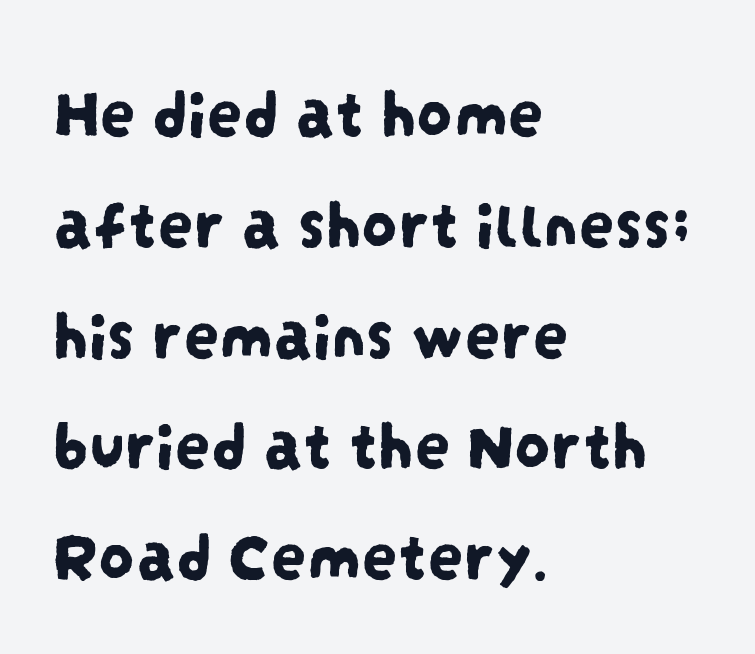
Q: Is the typeface a serif or a sans-serif typeface? A: Sans-serif.
Q: Is the text underlined? A: No.
Q: How is the paragraph aligned? A: Left-aligned.
Q: Is the spacing between letters normal or unusually wide? A: Normal.
Q: Is the spacing between lines tight, normal or loose? A: Normal.
Q: Width (condensed, normal, or wide)? A: Condensed.
Q: Stroke contrast? A: Low.
Q: x-height? A: Large.
Q: Monospaced? A: No.
